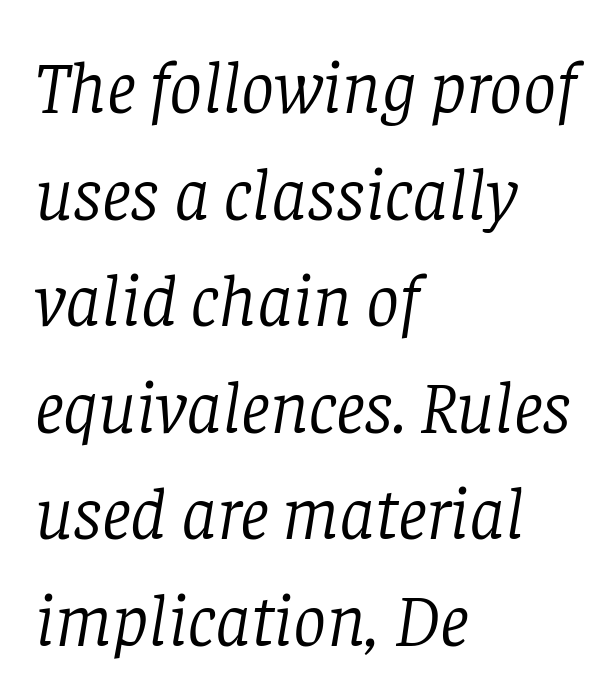
Q: Is the text bold? A: No.
Q: Is the text italic (slanted)? A: Yes, it leans right by about 8 degrees.
Q: Is the typeface a serif or a sans-serif typeface? A: Serif.
Q: Is the text underlined? A: No.
Q: How is the paragraph aligned? A: Left-aligned.
Q: Is the spacing between letters normal or unusually wide? A: Normal.
Q: Is the spacing between lines tight, normal or loose? A: Normal.
Q: Width (condensed, normal, or wide)? A: Normal.
Q: Stroke contrast? A: Low.
Q: x-height? A: Large.
Q: Monospaced? A: No.
